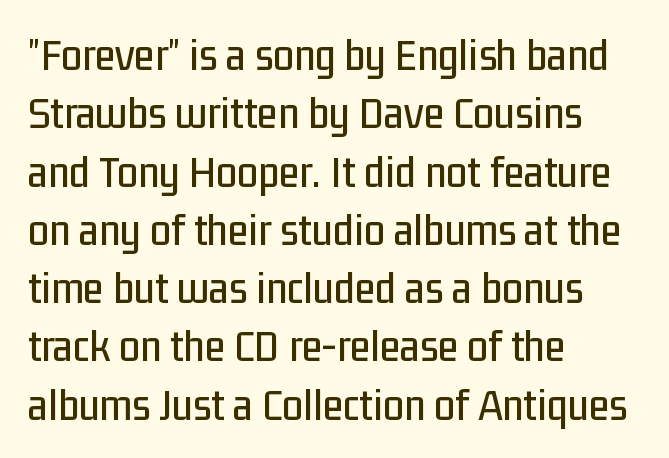
{"serif": "no", "italic": "no", "width": "condensed", "stroke_contrast": "low", "x_height": "medium", "monospaced": "no", "underline": "no", "align": "left", "line_spacing_ratio": 1.24, "letter_spacing": "normal", "letter_spacing_em": 0.0, "glyph_px": 47}
